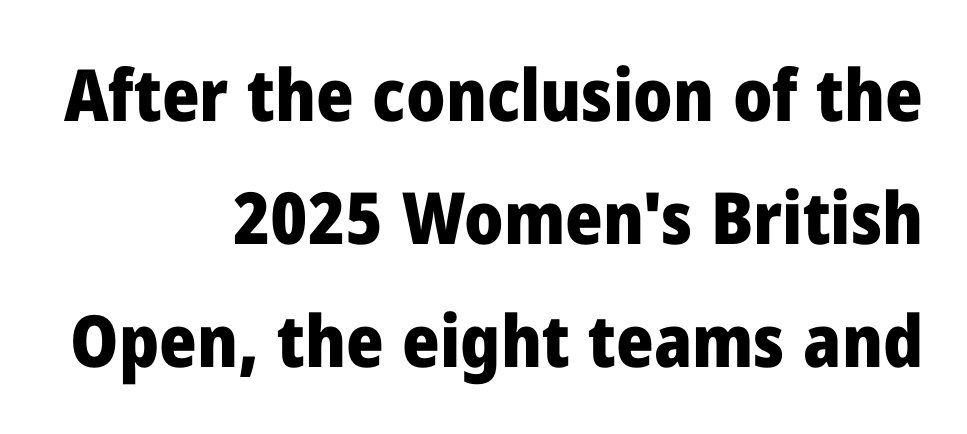
{"serif": "no", "italic": "no", "bold": "yes", "weight": "heavy", "width": "normal", "stroke_contrast": "low", "x_height": "medium", "monospaced": "no", "underline": "no", "align": "right", "line_spacing_ratio": 1.71, "letter_spacing": "normal", "letter_spacing_em": 0.0, "glyph_px": 72}
